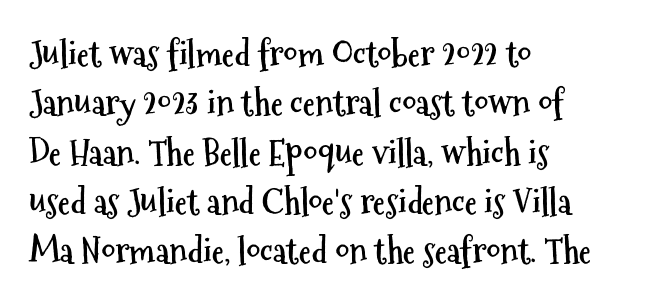
The zone under the glyphs is completely vacant. Short and long lines alike share a common starting point at left. In terms of letterspacing, this is plain default setting. These lines were composed using upright roman letters. Are there feet on the stems? There aren't — it's a sans.
